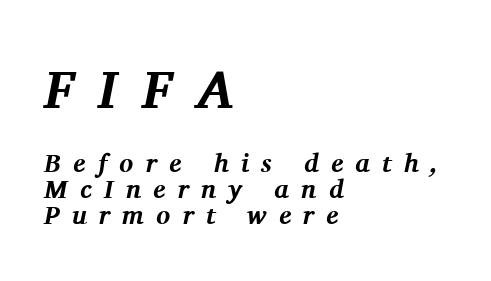
The image shows 53 px bold serif type, italic (leaning right); set left-aligned, tight line spacing (1.01x), unusually wide letter spacing (+0.47 em), not underlined; the first (top) block is 2.04x larger; medium stroke contrast and a medium x-height.
